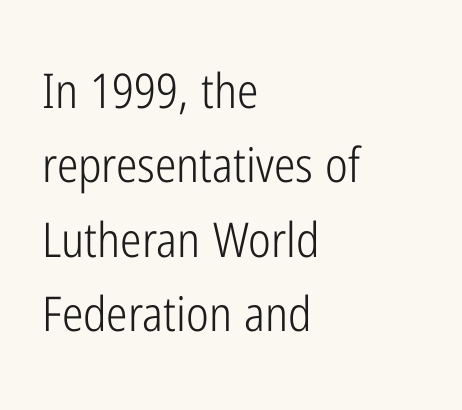
{"serif": "no", "italic": "no", "bold": "no", "weight": "light", "width": "condensed", "stroke_contrast": "low", "x_height": "medium", "monospaced": "no", "underline": "no", "align": "left", "line_spacing": "normal", "line_spacing_ratio": 1.55, "letter_spacing": "normal", "letter_spacing_em": 0.0, "glyph_px": 48}
